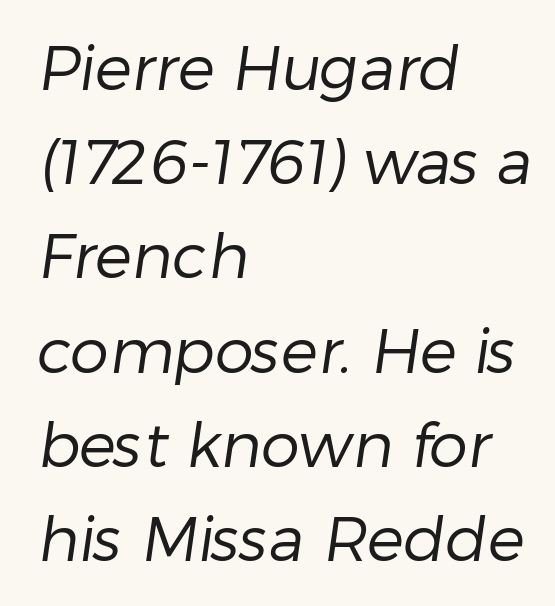
The image shows 62 px regular-weight sans-serif type; set left-aligned, normal line spacing (1.52x), normal letter spacing, not underlined; low stroke contrast and a medium x-height.
